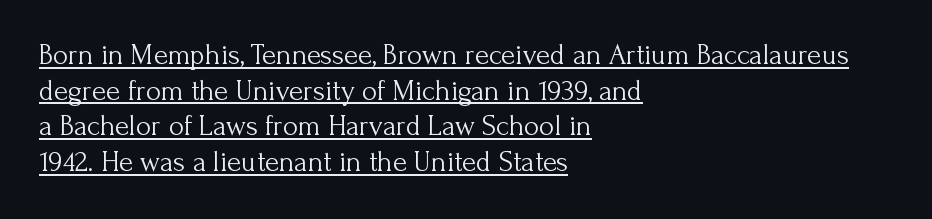
Q: Is the text bold? A: No.
Q: Is the text italic (slanted)? A: No, it is upright.
Q: Is the typeface a serif or a sans-serif typeface? A: Serif.
Q: Is the text underlined? A: Yes.
Q: How is the paragraph aligned? A: Left-aligned.
Q: Is the spacing between letters normal or unusually wide? A: Normal.
Q: Width (condensed, normal, or wide)? A: Normal.
Q: Stroke contrast? A: Medium.
Q: x-height? A: Small.
Q: Monospaced? A: No.
